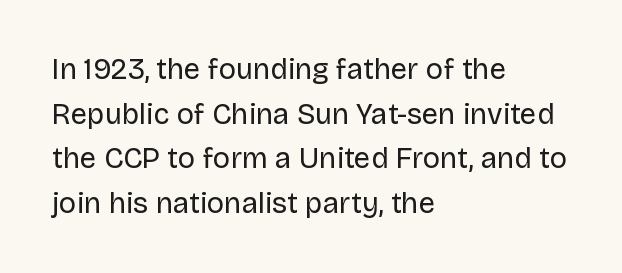
Horizontal alignment here is leftward, the default for most running prose. Font category for this specimen: sans-serif. Each letter keeps its own natural width here, so spacing adapts to shape. Letters have the restrained weight of plain body copy at most. How are the letters spaced? Ordinarily, with no added tracking.
